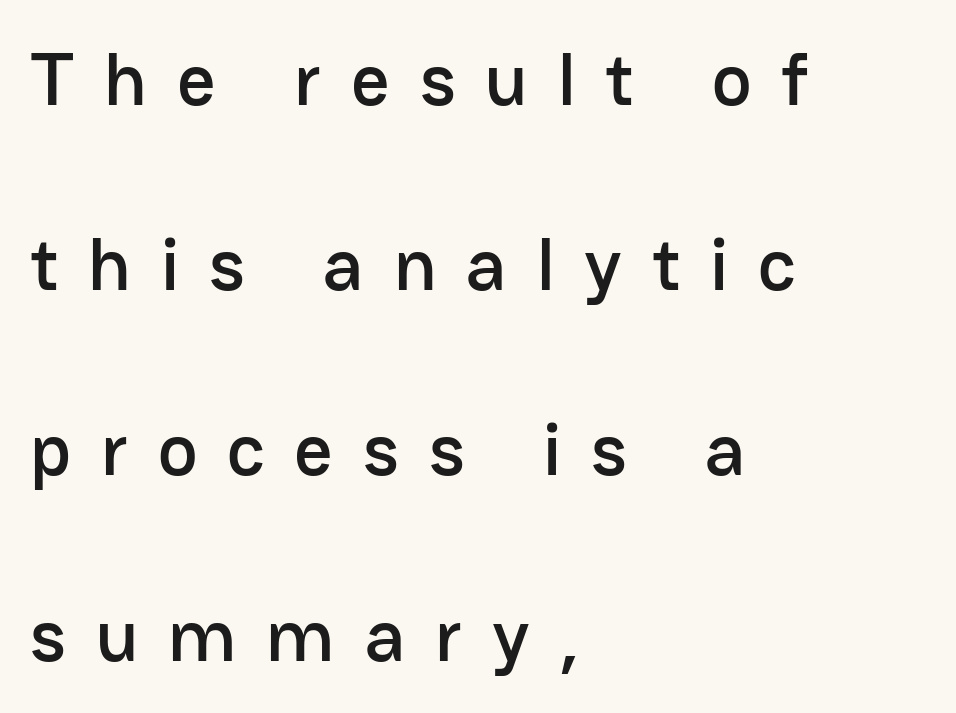
{"serif": "no", "italic": "no", "width": "normal", "stroke_contrast": "low", "x_height": "medium", "monospaced": "no", "underline": "no", "align": "left", "line_spacing": "loose", "line_spacing_ratio": 2.47, "letter_spacing": "wide", "letter_spacing_em": 0.4, "glyph_px": 75}
